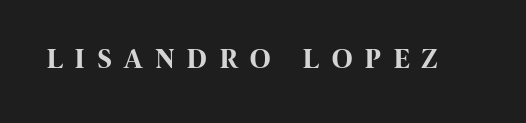
These lines were composed using upright roman letters. These lines are rendered in a variable-pitch font. These lines carry a lot of weight — the face is fully bold. Look at the bottom of the vertical strokes: they stop flat, with no serifs.
